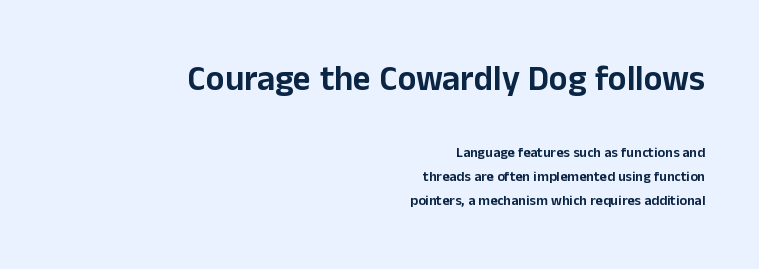
The image shows 35 px sans-serif type, upright; set right-aligned, line spacing 1.71x, normal letter spacing, not underlined; the first (top) block is 2.5x larger; low stroke contrast and a medium x-height.
